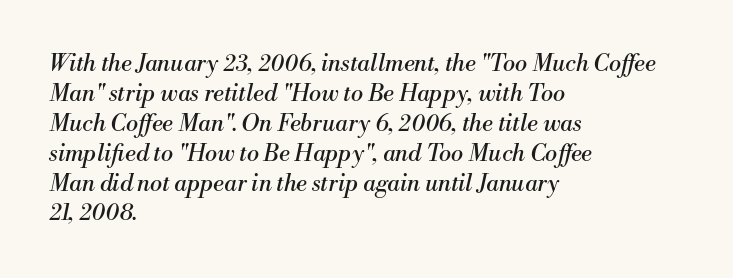
Heaviness? Minimal to ordinary, like unemphasized prose. Type without underlining. Leftover space on each line is placed entirely after the last word. Notice how descenders clear the ascenders below comfortably — that's standard leading. The passage shown leans; its letterforms are oblique.
